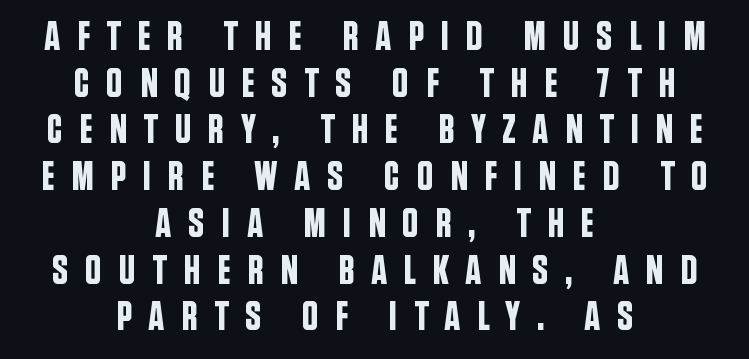
Q: Is the text italic (slanted)? A: No, it is upright.
Q: Is the typeface a serif or a sans-serif typeface? A: Sans-serif.
Q: Is the text underlined? A: No.
Q: How is the paragraph aligned? A: Centered.
Q: Is the spacing between letters normal or unusually wide? A: Unusually wide.
Q: Is the spacing between lines tight, normal or loose? A: Tight.
Q: Width (condensed, normal, or wide)? A: Condensed.
Q: Stroke contrast? A: Low.
Q: x-height? A: Large.
Q: Monospaced? A: No.
